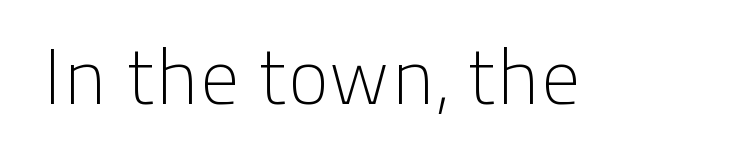
Ascenders rise straight up at ninety degrees. The space directly below the letters is spotless. What kind of face is this? One without serifs — a sans. This reads as an unemphasized weight, regular at the heaviest.
